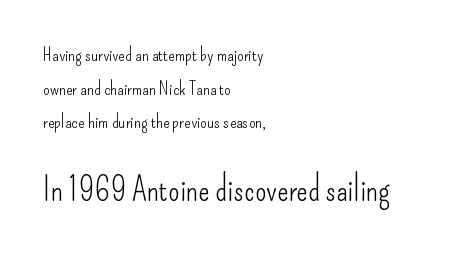
{"serif": "no", "italic": "no", "bold": "no", "weight": "light", "width": "condensed", "stroke_contrast": "low", "x_height": "small", "monospaced": "no", "underline": "no", "align": "left", "line_spacing_ratio": 1.77, "letter_spacing": "normal", "letter_spacing_em": 0.0, "larger_block": "second", "size_ratio": 1.74, "glyph_px": 33}
